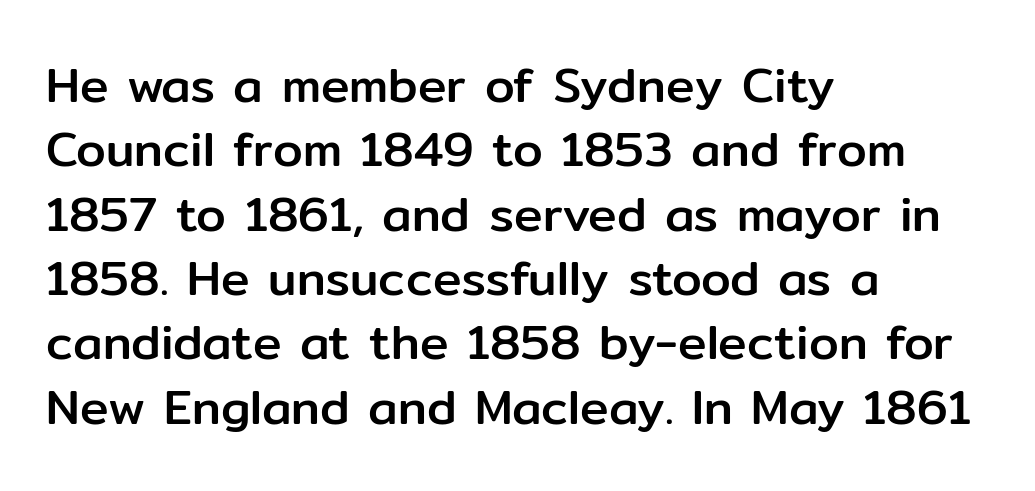
The image shows 48 px sans-serif type, upright; set left-aligned, normal line spacing (1.34x), normal letter spacing, not underlined; low stroke contrast and a medium x-height.
